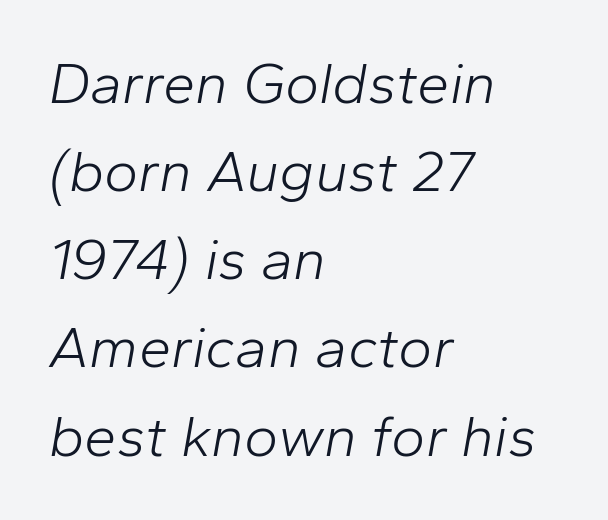
Q: Is the text bold? A: No.
Q: Is the text italic (slanted)? A: Yes, it leans right by about 10 degrees.
Q: Is the text underlined? A: No.
Q: How is the paragraph aligned? A: Left-aligned.
Q: Is the spacing between letters normal or unusually wide? A: Normal.
Q: Is the spacing between lines tight, normal or loose? A: Normal.
Q: Width (condensed, normal, or wide)? A: Normal.
Q: Stroke contrast? A: Low.
Q: x-height? A: Medium.
Q: Monospaced? A: No.
